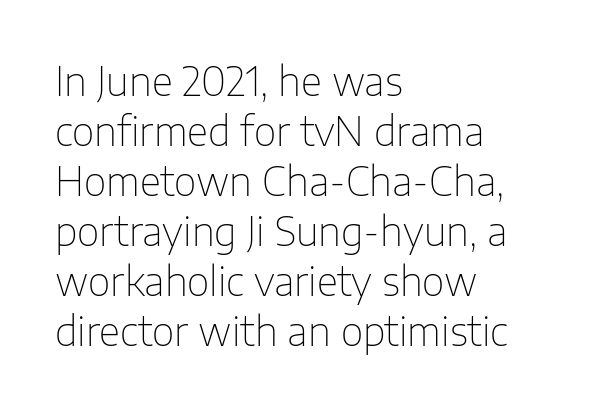
The image shows 39 px thin sans-serif type, upright; set left-aligned, normal line spacing (1.28x), normal letter spacing, not underlined; low stroke contrast and a medium x-height.
